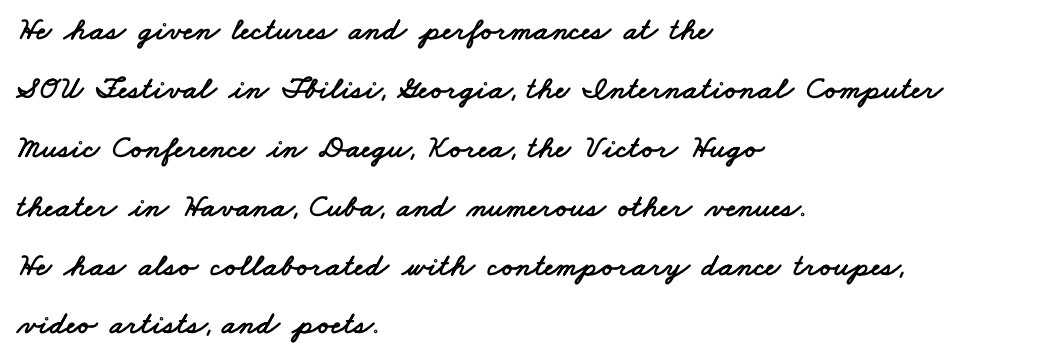
Q: Is the typeface a serif or a sans-serif typeface? A: Sans-serif.
Q: Is the text underlined? A: No.
Q: How is the paragraph aligned? A: Left-aligned.
Q: Is the spacing between letters normal or unusually wide? A: Normal.
Q: Width (condensed, normal, or wide)? A: Wide.
Q: Stroke contrast? A: Low.
Q: x-height? A: Small.
Q: Monospaced? A: No.
